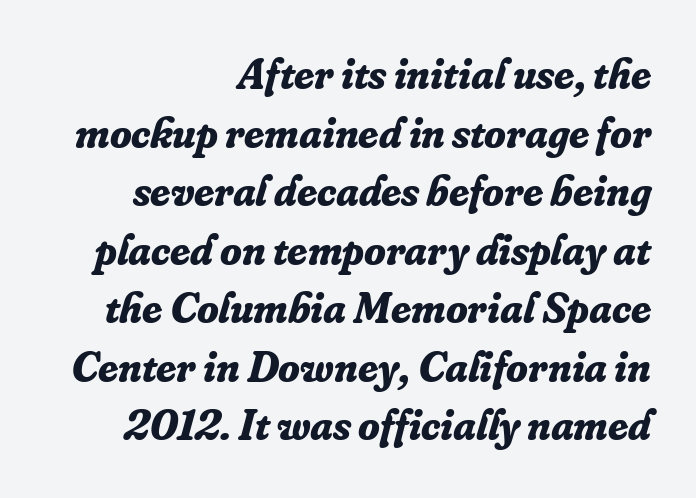
Q: Is the text bold? A: Yes.
Q: Is the text italic (slanted)? A: Yes, it leans right by about 16 degrees.
Q: Is the typeface a serif or a sans-serif typeface? A: Serif.
Q: Is the text underlined? A: No.
Q: How is the paragraph aligned? A: Right-aligned.
Q: Is the spacing between letters normal or unusually wide? A: Normal.
Q: Is the spacing between lines tight, normal or loose? A: Normal.
Q: Width (condensed, normal, or wide)? A: Normal.
Q: Stroke contrast? A: Low.
Q: x-height? A: Small.
Q: Monospaced? A: No.
